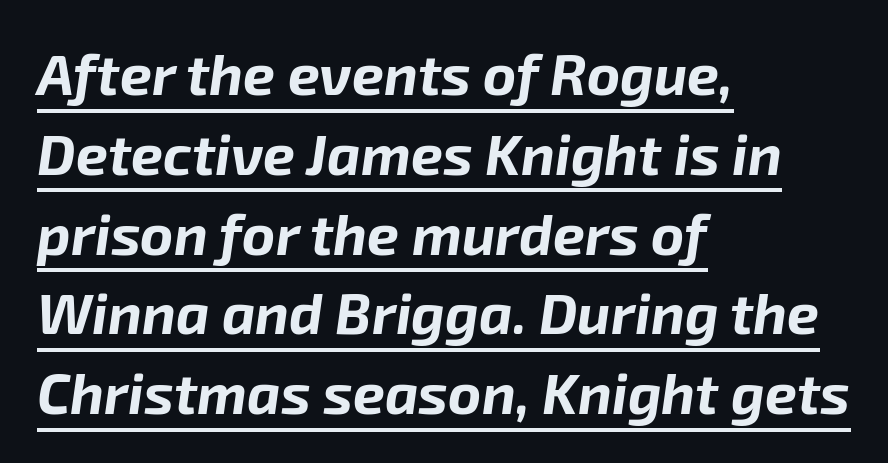
Q: Is the text bold? A: Yes.
Q: Is the text italic (slanted)? A: Yes, it leans right by about 8 degrees.
Q: Is the text underlined? A: Yes.
Q: How is the paragraph aligned? A: Left-aligned.
Q: Is the spacing between letters normal or unusually wide? A: Normal.
Q: Is the spacing between lines tight, normal or loose? A: Normal.
Q: Width (condensed, normal, or wide)? A: Normal.
Q: Stroke contrast? A: Low.
Q: x-height? A: Medium.
Q: Monospaced? A: No.
